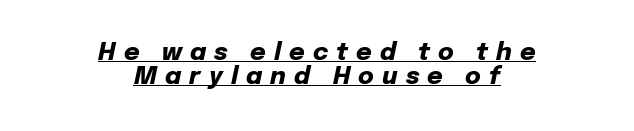
{"italic": "yes", "lean": "right", "slant_degrees": 12, "bold": "yes", "underline": "yes", "align": "center", "line_spacing": "tight", "line_spacing_ratio": 0.98, "letter_spacing": "wide", "letter_spacing_em": 0.34, "glyph_px": 24}
